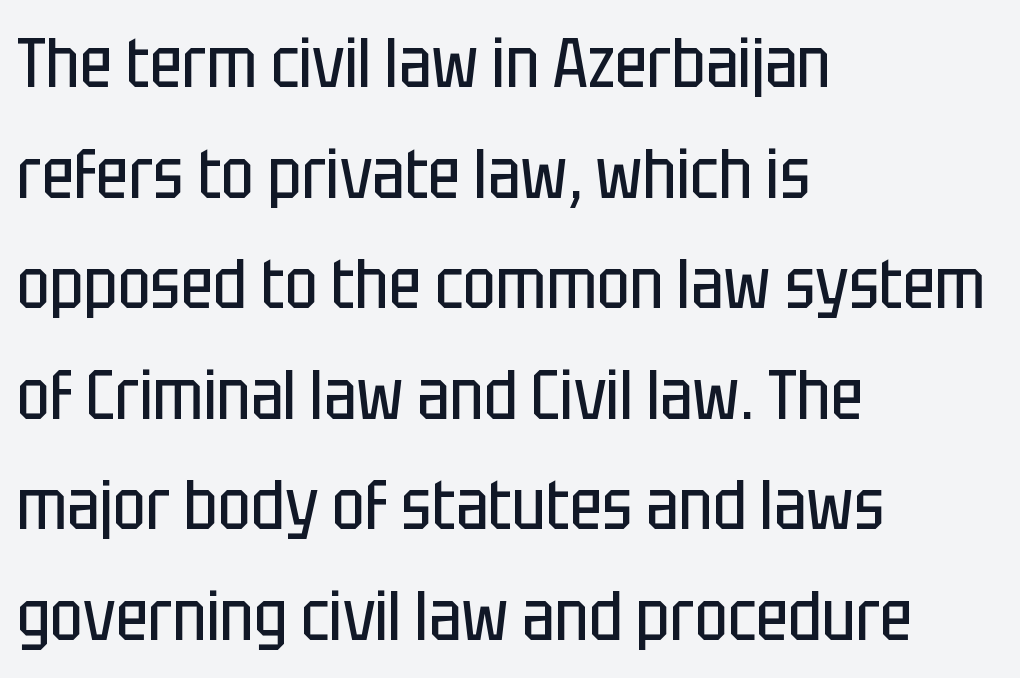
Q: Is the text bold? A: No.
Q: Is the text italic (slanted)? A: No, it is upright.
Q: Is the typeface a serif or a sans-serif typeface? A: Sans-serif.
Q: Is the text underlined? A: No.
Q: How is the paragraph aligned? A: Left-aligned.
Q: Is the spacing between letters normal or unusually wide? A: Normal.
Q: Is the spacing between lines tight, normal or loose? A: Normal.
Q: Width (condensed, normal, or wide)? A: Condensed.
Q: Stroke contrast? A: Low.
Q: x-height? A: Large.
Q: Monospaced? A: No.
